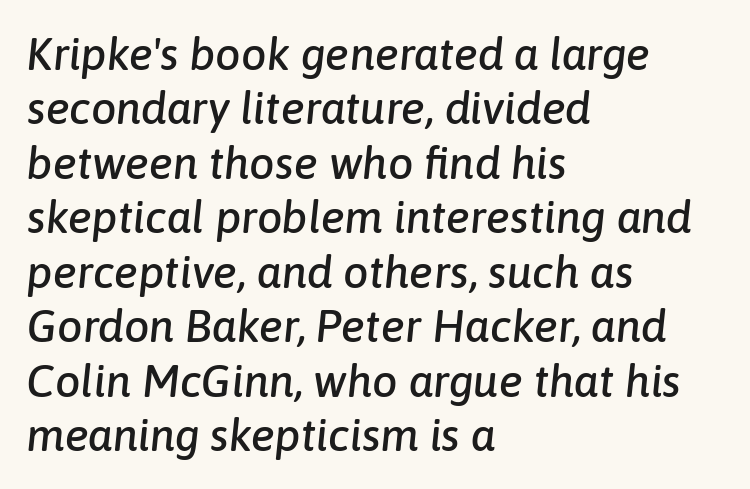
Q: Is the text italic (slanted)? A: Yes, it leans right by about 6 degrees.
Q: Is the text underlined? A: No.
Q: How is the paragraph aligned? A: Left-aligned.
Q: Is the spacing between letters normal or unusually wide? A: Normal.
Q: Width (condensed, normal, or wide)? A: Normal.
Q: Stroke contrast? A: Low.
Q: x-height? A: Medium.
Q: Monospaced? A: No.
